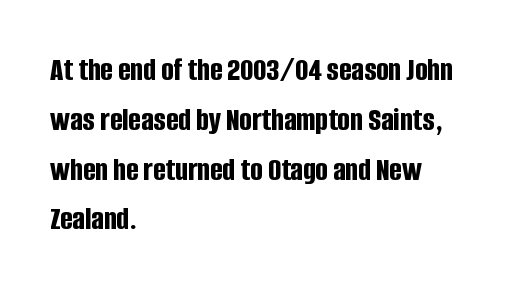
Q: Is the text bold? A: Yes.
Q: Is the text italic (slanted)? A: No, it is upright.
Q: Is the typeface a serif or a sans-serif typeface? A: Sans-serif.
Q: Is the text underlined? A: No.
Q: How is the paragraph aligned? A: Left-aligned.
Q: Is the spacing between letters normal or unusually wide? A: Normal.
Q: Is the spacing between lines tight, normal or loose? A: Normal.
Q: Width (condensed, normal, or wide)? A: Condensed.
Q: Stroke contrast? A: Low.
Q: x-height? A: Large.
Q: Monospaced? A: No.
